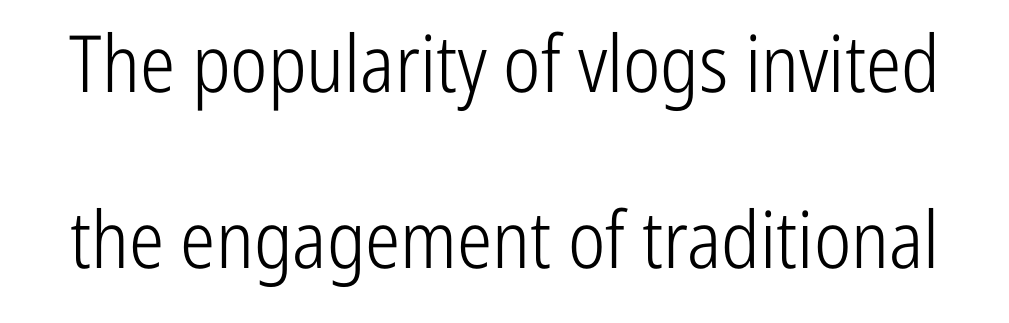
{"serif": "no", "italic": "no", "bold": "no", "weight": "light", "width": "condensed", "stroke_contrast": "low", "x_height": "medium", "monospaced": "no", "underline": "no", "line_spacing": "loose", "line_spacing_ratio": 2.23, "letter_spacing": "normal", "letter_spacing_em": 0.0, "glyph_px": 79}
